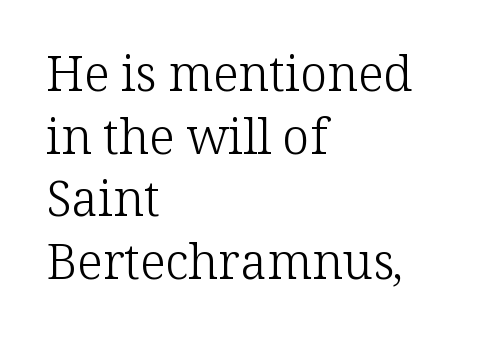
Q: Is the text bold? A: No.
Q: Is the text italic (slanted)? A: No, it is upright.
Q: Is the typeface a serif or a sans-serif typeface? A: Serif.
Q: Is the text underlined? A: No.
Q: How is the paragraph aligned? A: Left-aligned.
Q: Is the spacing between letters normal or unusually wide? A: Normal.
Q: Is the spacing between lines tight, normal or loose? A: Normal.
Q: Width (condensed, normal, or wide)? A: Normal.
Q: Stroke contrast? A: Low.
Q: x-height? A: Medium.
Q: Monospaced? A: No.
